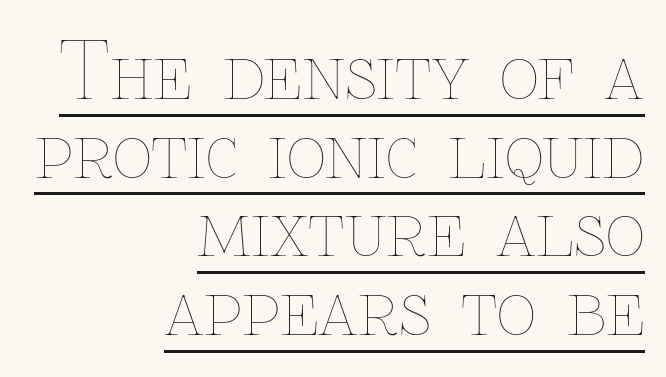
Characters remain perfectly vertical along every line. Notice how descenders almost collide with the ascenders below — that's tight leading. Is the block centered? No — it sits flush against the right margin. The letterforms sit shoulder to shoulder at normal distance.
